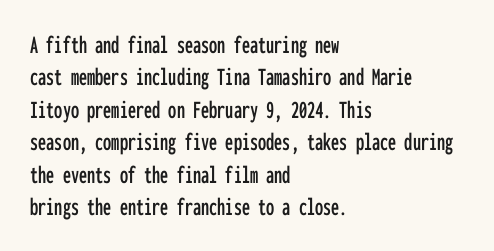
These lines sit exactly where default settings would place them. The letters stand upright; this is a roman face. Typeset ragged right — the left edge is the straight one. Just letters on the line, the space beneath them empty. Caption: standard tracking, unaltered.
